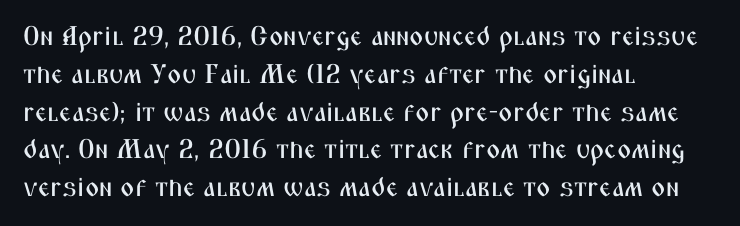
The ragged edge is on the right, which tells us the setting is flush left. Underline: absent. Does the leading feel generous? No, just average. The type is set solid horizontally, with unmodified tracking.
